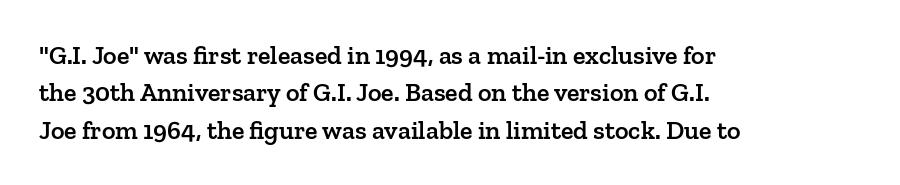
{"italic": "no", "bold": "semi", "underline": "no", "align": "left", "line_spacing": "normal", "line_spacing_ratio": 1.44, "letter_spacing": "normal", "letter_spacing_em": 0.0, "glyph_px": 26}
